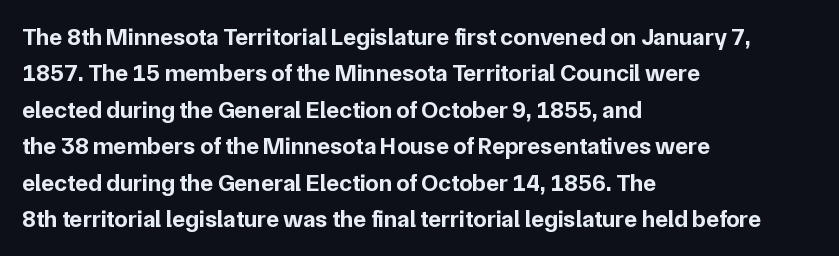
Q: Is the text bold? A: Yes.
Q: Is the text italic (slanted)? A: No, it is upright.
Q: Is the text underlined? A: No.
Q: How is the paragraph aligned? A: Left-aligned.
Q: Is the spacing between letters normal or unusually wide? A: Normal.
Q: Is the spacing between lines tight, normal or loose? A: Normal.
